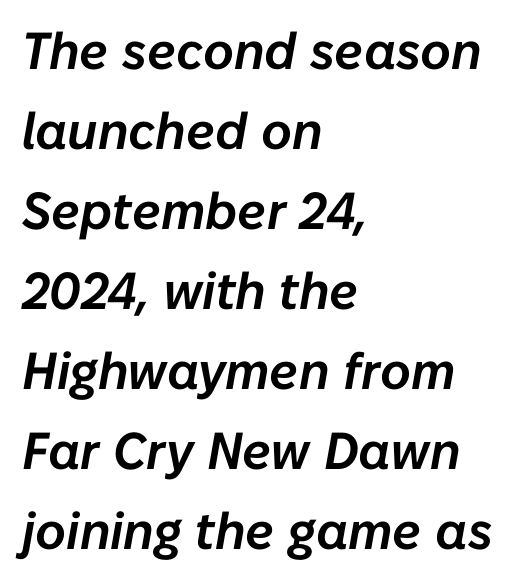
Q: Is the text italic (slanted)? A: Yes, it leans right by about 10 degrees.
Q: Is the text underlined? A: No.
Q: How is the paragraph aligned? A: Left-aligned.
Q: Is the spacing between letters normal or unusually wide? A: Normal.
Q: Is the spacing between lines tight, normal or loose? A: Normal.
Q: Width (condensed, normal, or wide)? A: Normal.
Q: Stroke contrast? A: Low.
Q: x-height? A: Medium.
Q: Monospaced? A: No.
